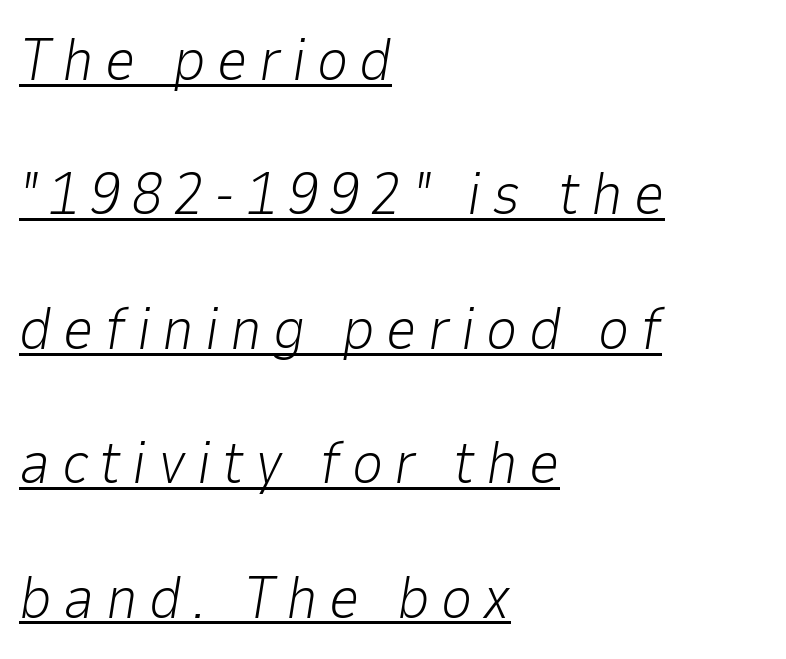
The image shows 60 px light type, italic (leaning right); set left-aligned, loose line spacing (2.24x), underlined; low stroke contrast and a medium x-height.
